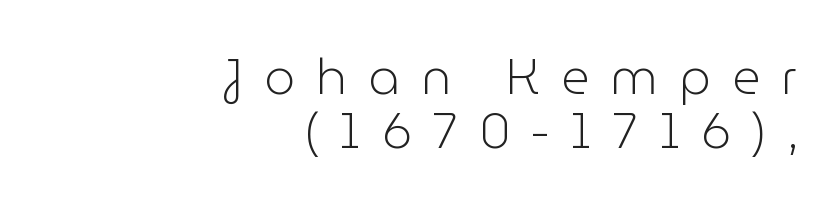
Descenders hang freely into open space. These lines have a slow, spaced-out rhythm from letter to letter. Cramped leading. When letters stand straight like this, we call the style roman or upright.
